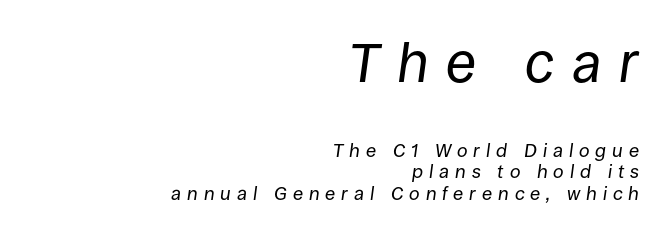
The image shows 56 px regular-weight type, italic (leaning right); set right-aligned, tight line spacing (1.14x), unusually wide letter spacing (+0.31 em), not underlined; the first (top) block is 2.95x larger; low stroke contrast and a large x-height.
